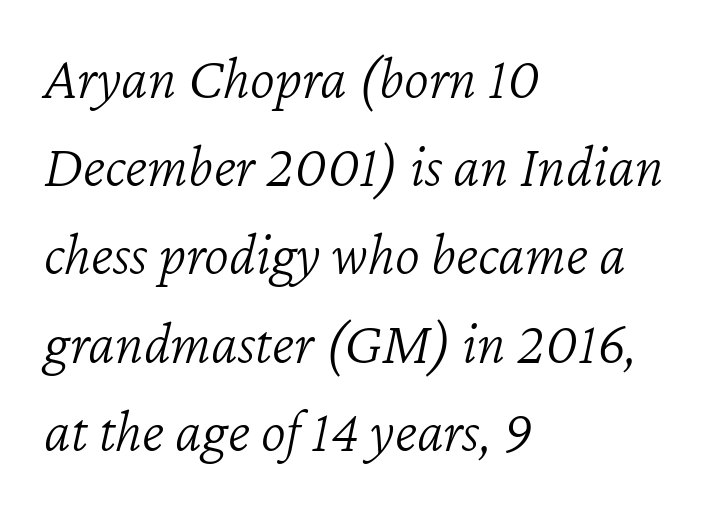
Q: Is the text bold? A: No.
Q: Is the text italic (slanted)? A: Yes, it leans right by about 12 degrees.
Q: Is the text underlined? A: No.
Q: How is the paragraph aligned? A: Left-aligned.
Q: Is the spacing between letters normal or unusually wide? A: Normal.
Q: Is the spacing between lines tight, normal or loose? A: Normal.
Q: Width (condensed, normal, or wide)? A: Normal.
Q: Stroke contrast? A: Low.
Q: x-height? A: Medium.
Q: Monospaced? A: No.
